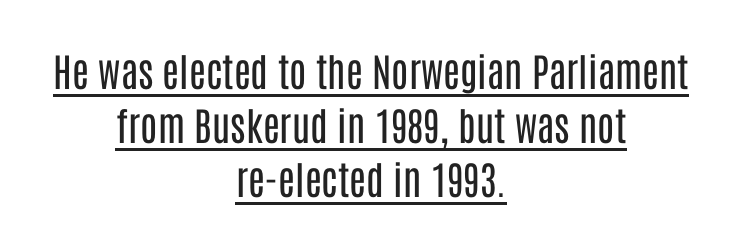
The typography opts for an upright posture over an oblique one. Stroke thickness stays within the range of a standard reading face or lighter. In terms of letterspacing, this is plain default setting. Type style note: lacks serifs. The lines are quadded center. One glance says typical: line gaps are just what's usual.
